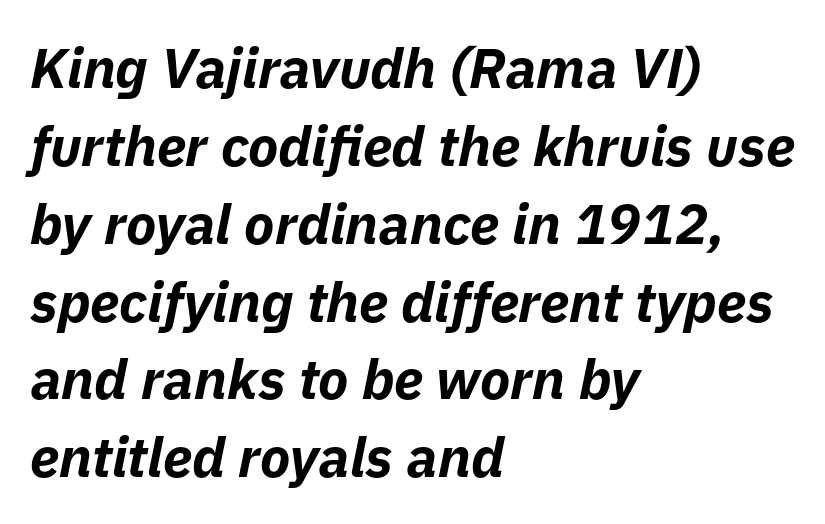
{"italic": "yes", "lean": "right", "slant_degrees": 11, "bold": "yes", "weight": "bold", "width": "normal", "stroke_contrast": "low", "x_height": "medium", "monospaced": "no", "underline": "no", "align": "left", "line_spacing": "normal", "line_spacing_ratio": 1.39, "letter_spacing": "normal", "letter_spacing_em": 0.0, "glyph_px": 56}
